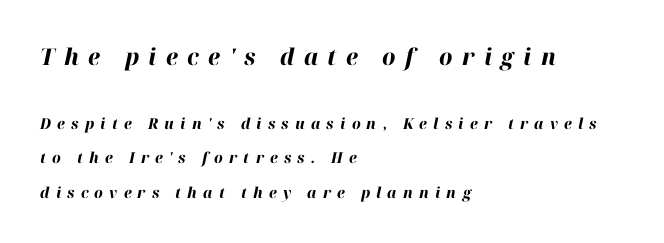
{"italic": "yes", "lean": "right", "slant_degrees": 12, "bold": "yes", "underline": "no", "align": "left", "line_spacing": "loose", "line_spacing_ratio": 2.31, "letter_spacing": "wide", "letter_spacing_em": 0.41, "larger_block": "first", "size_ratio": 1.53, "glyph_px": 23}
